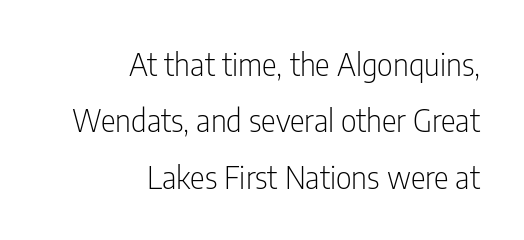
{"serif": "no", "italic": "no", "bold": "no", "weight": "light", "width": "condensed", "stroke_contrast": "low", "x_height": "medium", "monospaced": "no", "underline": "no", "align": "right", "line_spacing_ratio": 1.82, "letter_spacing": "normal", "letter_spacing_em": 0.0, "glyph_px": 31}
